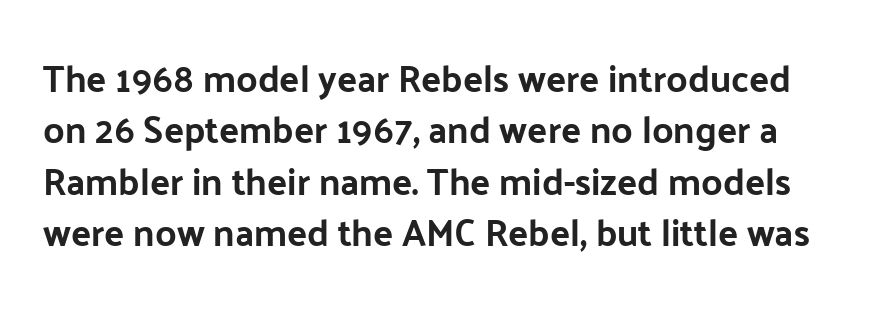
Q: Is the text italic (slanted)? A: No, it is upright.
Q: Is the typeface a serif or a sans-serif typeface? A: Sans-serif.
Q: Is the text underlined? A: No.
Q: Is the spacing between letters normal or unusually wide? A: Normal.
Q: Is the spacing between lines tight, normal or loose? A: Normal.
Q: Width (condensed, normal, or wide)? A: Normal.
Q: Stroke contrast? A: Low.
Q: x-height? A: Medium.
Q: Monospaced? A: No.
